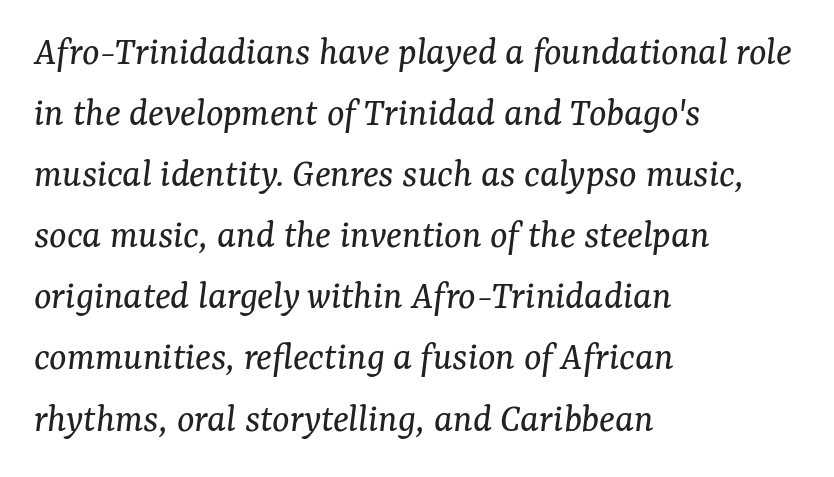
{"serif": "yes", "italic": "yes", "lean": "right", "slant_degrees": 7, "bold": "no", "weight": "regular", "width": "normal", "stroke_contrast": "medium", "x_height": "medium", "monospaced": "no", "underline": "no", "align": "left", "line_spacing": "normal", "line_spacing_ratio": 1.49, "letter_spacing": "normal", "letter_spacing_em": 0.0, "glyph_px": 41}
